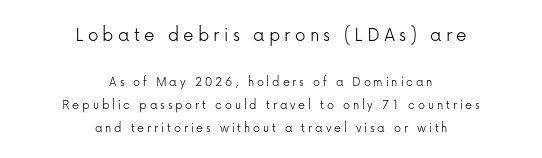
The space directly below the letters is spotless. The strokes are not fattened; the text isn't bold. In terms of letterspacing, this is a distinctly airy, spread setting. The leading is moderate, giving the passage an even texture.
